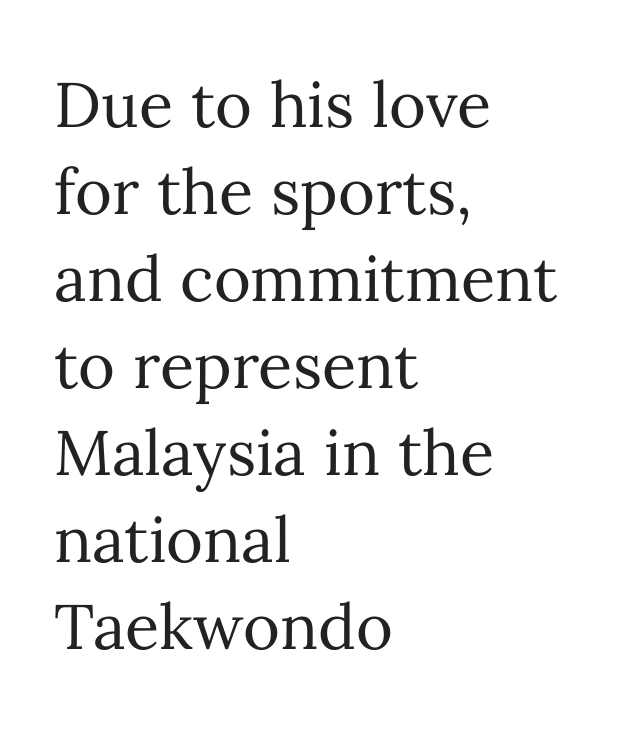
Each row of text sits above clean, open space. In terms of letterspacing, this is plain default setting. Weight: not bold — regular or lighter. The font's upright variant was chosen for this text. The letters advance in unequal steps, a hallmark of proportional type. In terms of leading, this rendering sits right in the middle.
